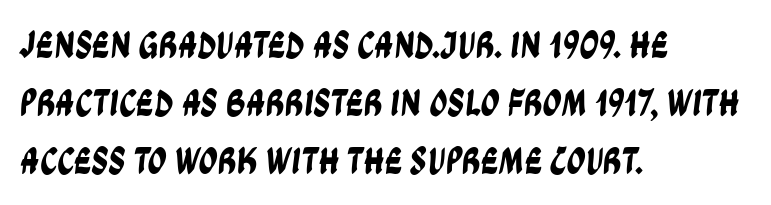
Words appear dense and cohesive because spacing is normal. The rendering uses natural spacing where letterforms have individual widths. Underlining? Definitely not there. Compared with a centered layout, this one pins lines to the left instead. The designer left line spacing at the default. Unlike a traditional serif, this face leaves its strokes unadorned.
